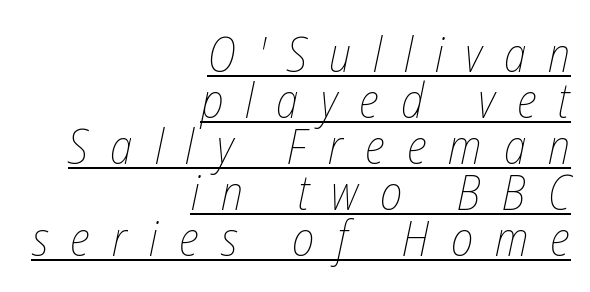
The image shows 48 px thin, condensed type, italic (leaning right); set right-aligned, tight line spacing (0.96x), unusually wide letter spacing (+0.46 em), underlined; low stroke contrast and a medium x-height.
